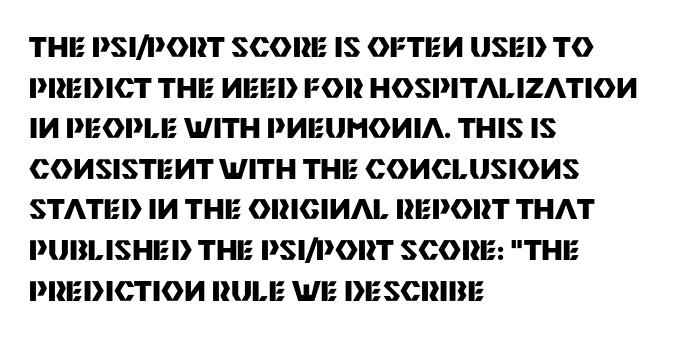
{"serif": "no", "italic": "no", "bold": "yes", "weight": "heavy", "width": "normal", "stroke_contrast": "medium", "x_height": "large", "monospaced": "no", "underline": "no", "align": "left", "line_spacing": "normal", "line_spacing_ratio": 1.45, "letter_spacing": "normal", "letter_spacing_em": 0.0, "glyph_px": 28}
